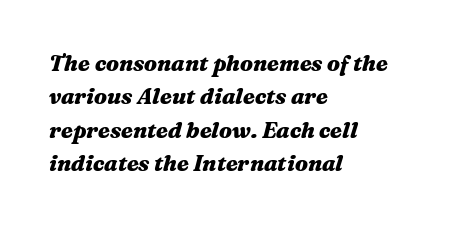
{"italic": "yes", "lean": "right", "slant_degrees": 16, "bold": "yes", "underline": "no", "align": "left", "line_spacing": "normal", "line_spacing_ratio": 1.52, "letter_spacing": "normal", "letter_spacing_em": 0.0, "glyph_px": 22}
